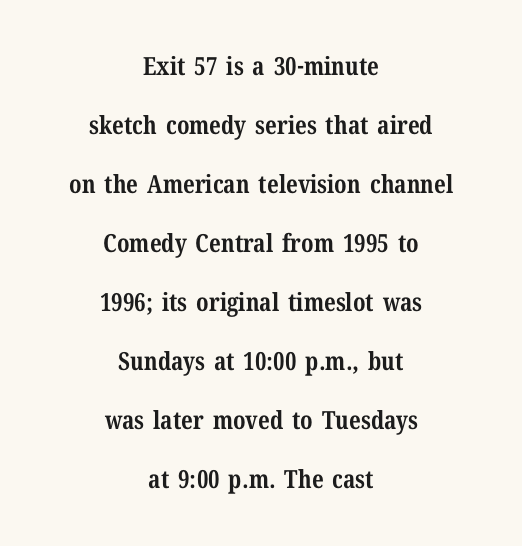
In terms of letterspacing, this is plain default setting. This sample uses an upright cut, with every glyph sitting square on the baseline. Every letter is thick-stroked: bold, no question. Which margin do the lines hug? Neither — every line sits in the middle. The space between consecutive lines is lavish.
